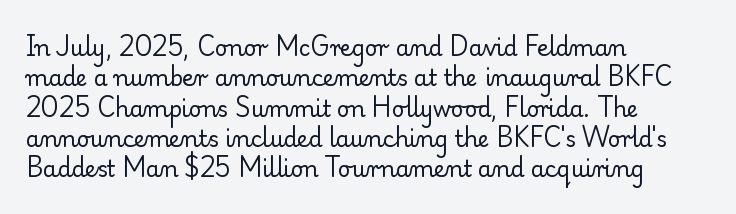
{"italic": "no", "bold": "no", "underline": "no", "align": "left", "line_spacing": "normal", "line_spacing_ratio": 1.38, "letter_spacing": "normal", "letter_spacing_em": 0.0, "glyph_px": 22}
